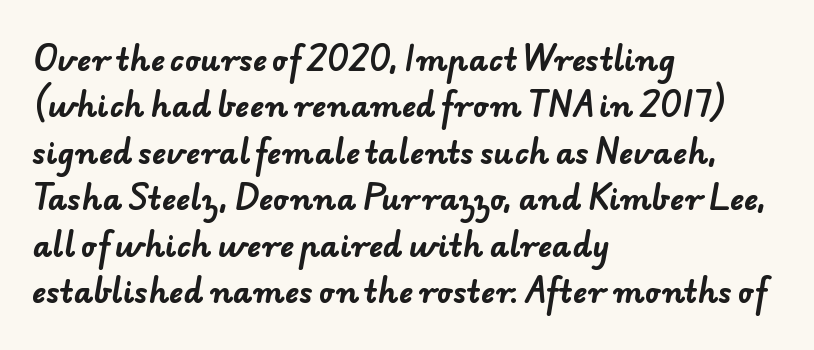
The characters display no serif detailing; their extremities are plain. The rendering uses natural spacing where letterforms have individual widths. The gap between lines stays unmarked. A normal amount of white space separates one row of letters from the next.
